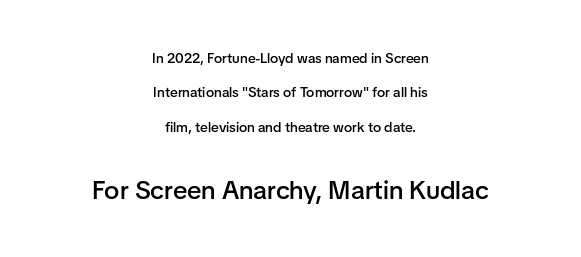
{"italic": "no", "bold": "semi", "underline": "no", "align": "center", "line_spacing": "loose", "line_spacing_ratio": 2.46, "letter_spacing": "normal", "letter_spacing_em": 0.0, "larger_block": "second", "size_ratio": 1.86, "glyph_px": 26}
